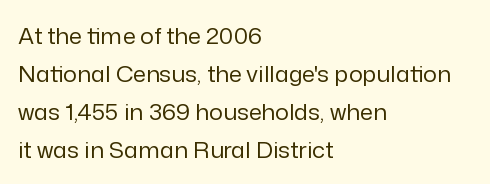
The image shows 23 px text type, upright; set left-aligned, normal line spacing (1.65x), normal letter spacing, not underlined.
